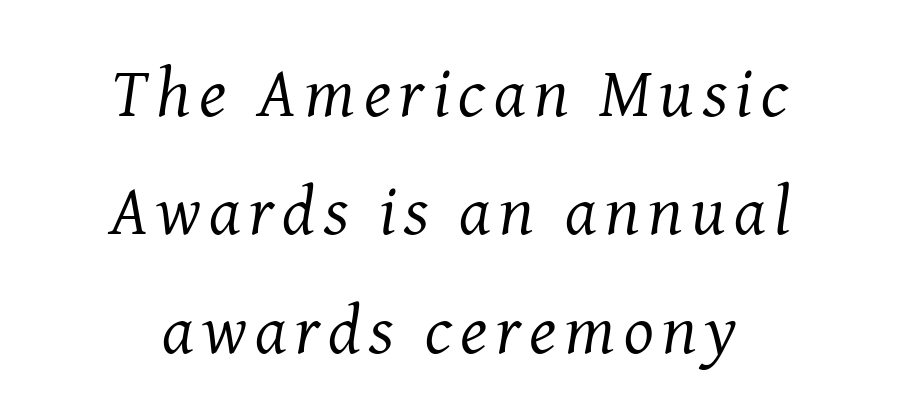
{"serif": "yes", "italic": "yes", "lean": "right", "slant_degrees": 8, "bold": "no", "weight": "regular", "width": "normal", "stroke_contrast": "medium", "x_height": "medium", "monospaced": "no", "underline": "no", "align": "center", "line_spacing": "normal", "line_spacing_ratio": 1.69, "glyph_px": 70}
